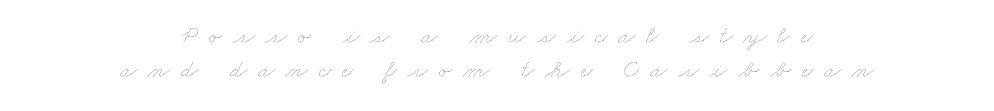
The space between consecutive lines is moderate. These lines stack symmetrically, like a column narrowing and widening about its center. Is this a heavy cut? Hardly; it is regular or lighter. Someone cranked the tracking dial way up on this one. Check the space under the baseline: it is left empty.
